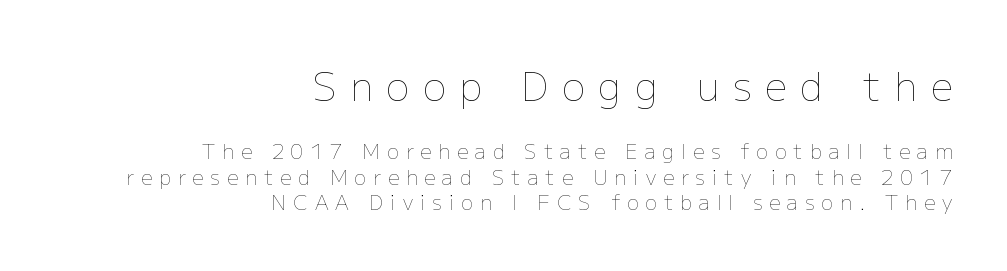
Q: Is the text bold? A: No.
Q: Is the text italic (slanted)? A: No, it is upright.
Q: Is the text underlined? A: No.
Q: How is the paragraph aligned? A: Right-aligned.
Q: Is the spacing between letters normal or unusually wide? A: Unusually wide.
Q: Is the spacing between lines tight, normal or loose? A: Normal.
Q: Which block of text is set in a larger size, the first (top) or the second (bottom)? A: The first (top) one.
Q: Width (condensed, normal, or wide)? A: Normal.
Q: Stroke contrast? A: Low.
Q: x-height? A: Medium.
Q: Monospaced? A: No.
